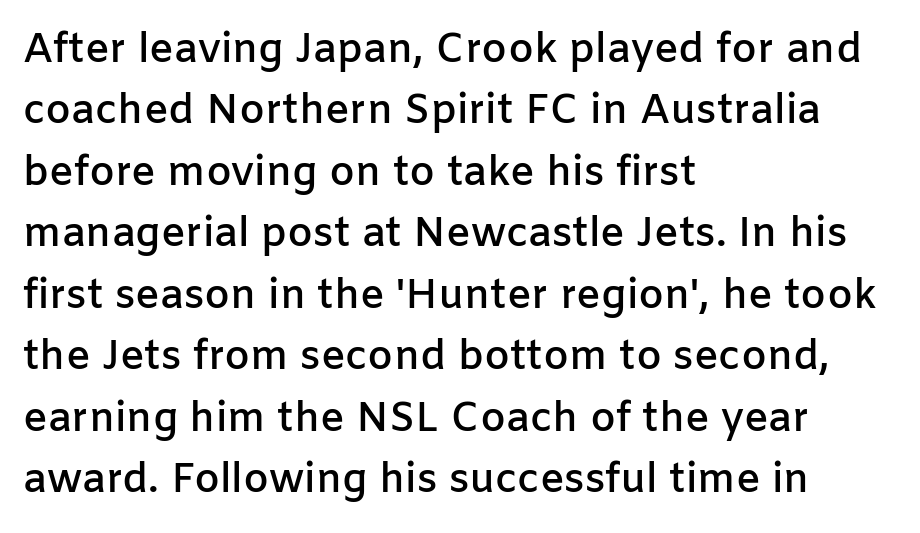
{"serif": "no", "italic": "no", "bold": "semi", "weight": "semibold", "width": "normal", "stroke_contrast": "low", "x_height": "medium", "monospaced": "no", "underline": "no", "align": "left", "line_spacing": "normal", "line_spacing_ratio": 1.5, "letter_spacing": "normal", "letter_spacing_em": 0.0, "glyph_px": 41}
